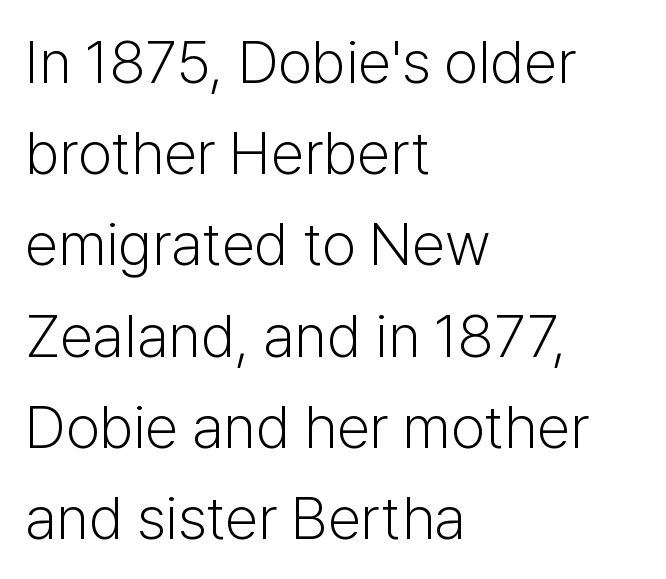
{"serif": "no", "italic": "no", "bold": "no", "weight": "light", "width": "normal", "stroke_contrast": "low", "x_height": "medium", "monospaced": "no", "underline": "no", "align": "left", "line_spacing": "normal", "line_spacing_ratio": 1.52, "letter_spacing": "normal", "letter_spacing_em": 0.0, "glyph_px": 60}
